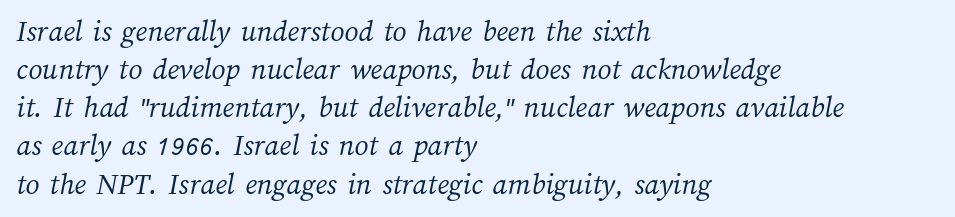
This rendering uses left alignment, leaving the right contour irregular. The font is comparable to plain body text, perhaps lighter. No word sits above an underline. Tracking value appears to be zero — textbook default spacing.
